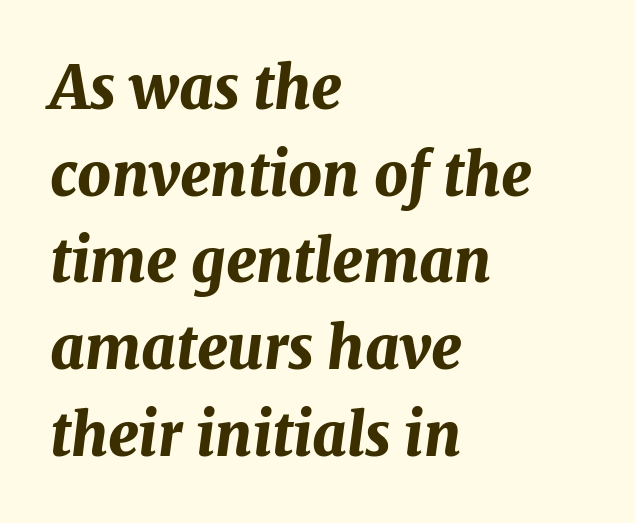
{"italic": "yes", "lean": "right", "slant_degrees": 7, "bold": "yes", "weight": "bold", "width": "normal", "stroke_contrast": "medium", "x_height": "medium", "monospaced": "no", "underline": "no", "align": "left", "line_spacing": "normal", "line_spacing_ratio": 1.47, "letter_spacing": "normal", "letter_spacing_em": 0.0, "glyph_px": 59}
